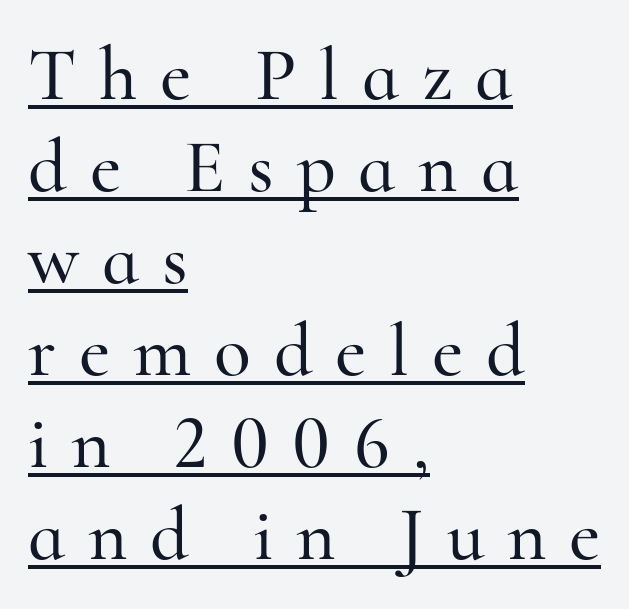
{"serif": "yes", "italic": "no", "width": "normal", "stroke_contrast": "high", "x_height": "small", "monospaced": "no", "underline": "yes", "align": "left", "line_spacing_ratio": 1.21, "letter_spacing": "wide", "letter_spacing_em": 0.3, "glyph_px": 76}
